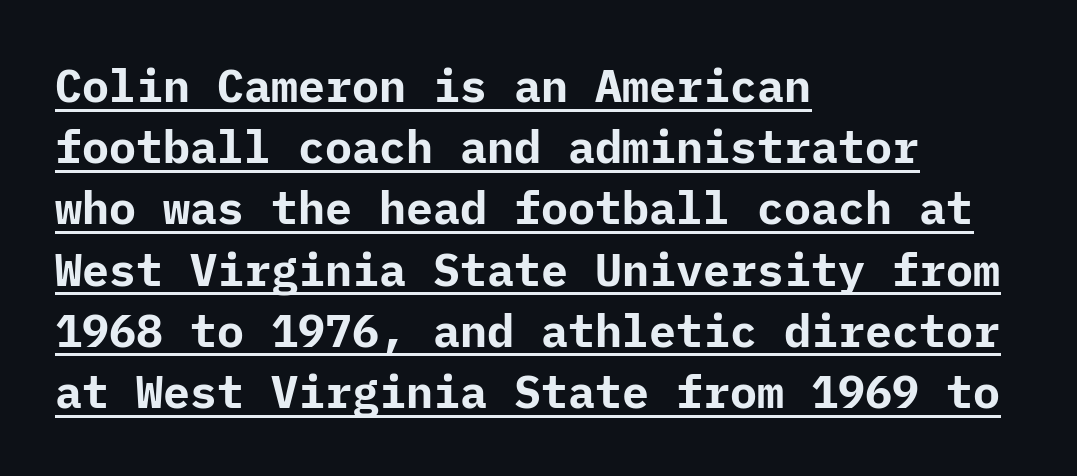
The image shows 45 px bold sans-serif type, upright; set left-aligned, normal line spacing (1.36x), normal letter spacing, underlined; low stroke contrast and a medium x-height.
